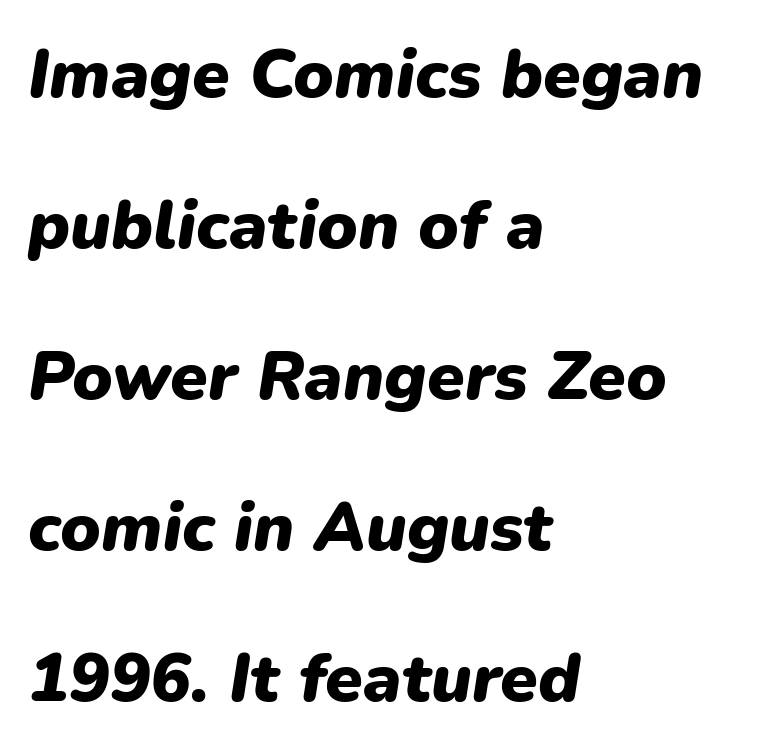
The image shows 68 px heavy type, italic (leaning right); set left-aligned, loose line spacing (2.22x), normal letter spacing, not underlined; low stroke contrast and a medium x-height.
